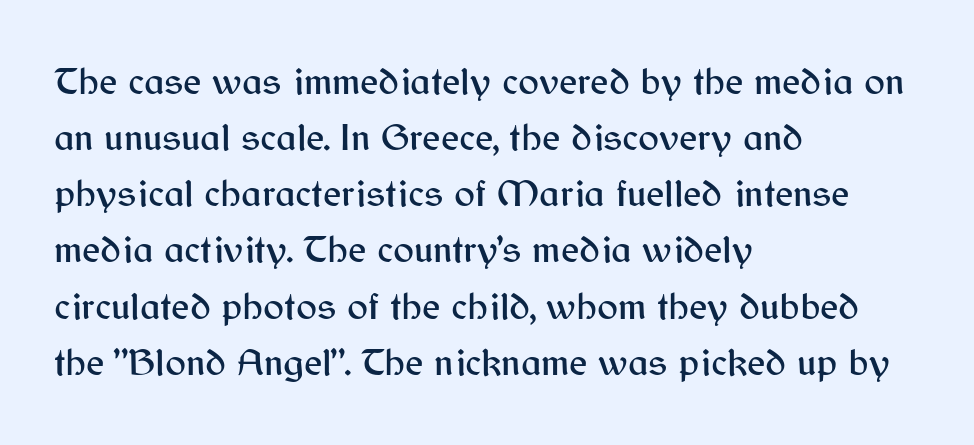
The image shows 39 px sans-serif type, upright; set left-aligned, normal line spacing (1.44x), normal letter spacing, not underlined; medium stroke contrast and a medium x-height.
